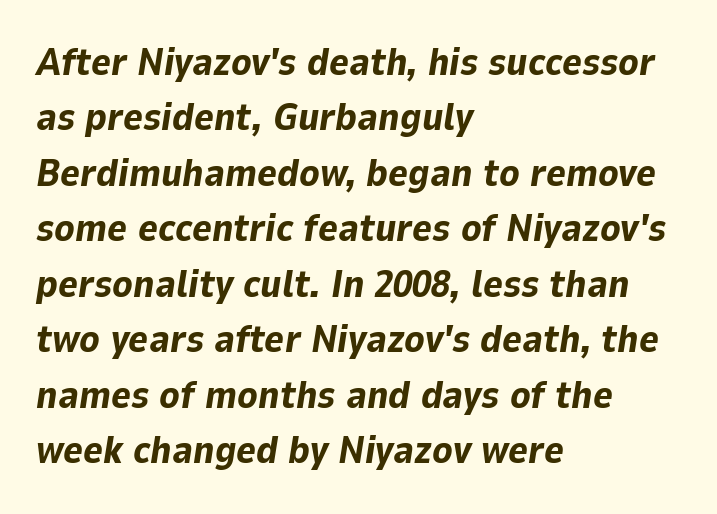
Q: Is the text bold? A: Yes.
Q: Is the text italic (slanted)? A: Yes, it leans right by about 9 degrees.
Q: Is the text underlined? A: No.
Q: How is the paragraph aligned? A: Left-aligned.
Q: Is the spacing between letters normal or unusually wide? A: Normal.
Q: Is the spacing between lines tight, normal or loose? A: Normal.
Q: Width (condensed, normal, or wide)? A: Normal.
Q: Stroke contrast? A: Low.
Q: x-height? A: Medium.
Q: Monospaced? A: No.
